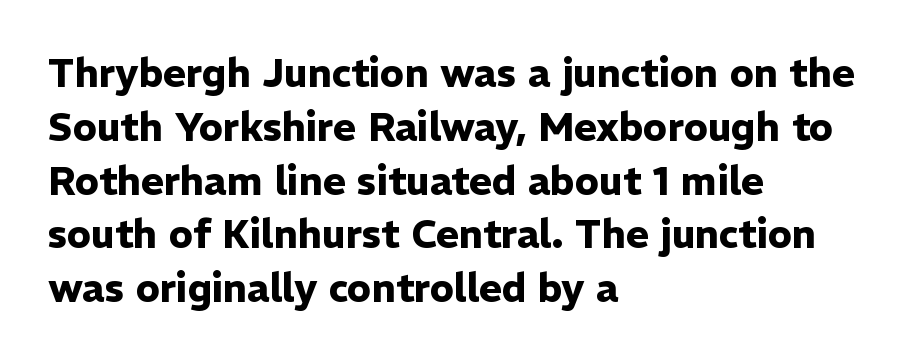
Q: Is the text bold? A: Yes.
Q: Is the text italic (slanted)? A: No, it is upright.
Q: Is the typeface a serif or a sans-serif typeface? A: Sans-serif.
Q: Is the text underlined? A: No.
Q: How is the paragraph aligned? A: Left-aligned.
Q: Is the spacing between letters normal or unusually wide? A: Normal.
Q: Is the spacing between lines tight, normal or loose? A: Normal.
Q: Width (condensed, normal, or wide)? A: Normal.
Q: Stroke contrast? A: Low.
Q: x-height? A: Medium.
Q: Monospaced? A: No.
